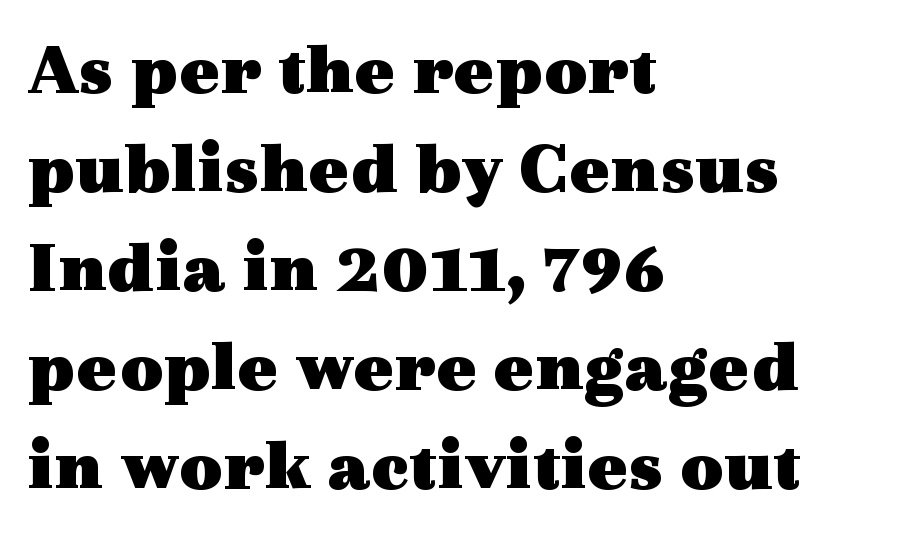
The image shows 75 px heavy, wide serif type, upright; set left-aligned, normal line spacing (1.32x), normal letter spacing, not underlined; a medium x-height.
